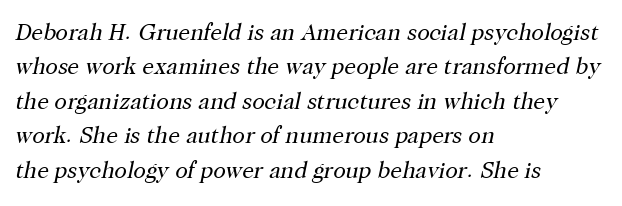
{"italic": "yes", "lean": "right", "slant_degrees": 12, "bold": "no", "underline": "no", "align": "left", "line_spacing": "normal", "line_spacing_ratio": 1.5, "letter_spacing": "normal", "letter_spacing_em": 0.0, "glyph_px": 23}
